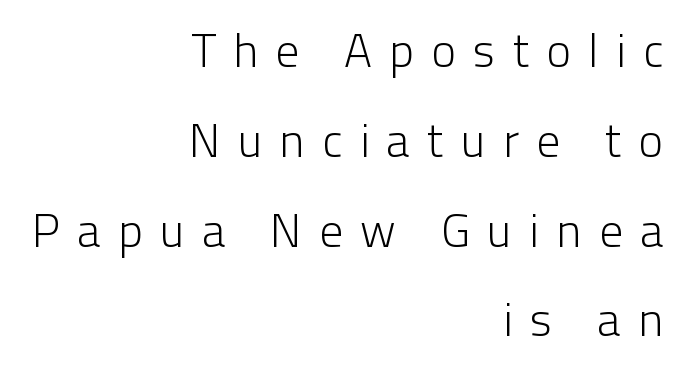
Q: Is the text bold? A: No.
Q: Is the text italic (slanted)? A: No, it is upright.
Q: Is the typeface a serif or a sans-serif typeface? A: Sans-serif.
Q: Is the text underlined? A: No.
Q: How is the paragraph aligned? A: Right-aligned.
Q: Is the spacing between letters normal or unusually wide? A: Unusually wide.
Q: Is the spacing between lines tight, normal or loose? A: Loose.
Q: Width (condensed, normal, or wide)? A: Normal.
Q: Stroke contrast? A: Low.
Q: x-height? A: Medium.
Q: Monospaced? A: No.
